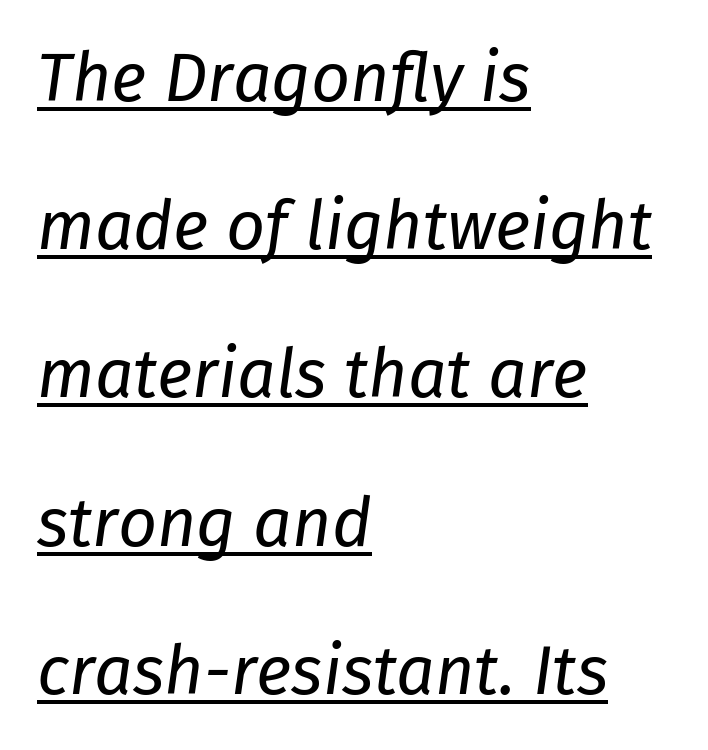
{"italic": "yes", "lean": "right", "slant_degrees": 8, "bold": "no", "weight": "regular", "width": "normal", "stroke_contrast": "low", "x_height": "medium", "monospaced": "no", "underline": "yes", "align": "left", "line_spacing": "loose", "line_spacing_ratio": 2.18, "letter_spacing": "normal", "letter_spacing_em": 0.0, "glyph_px": 68}
